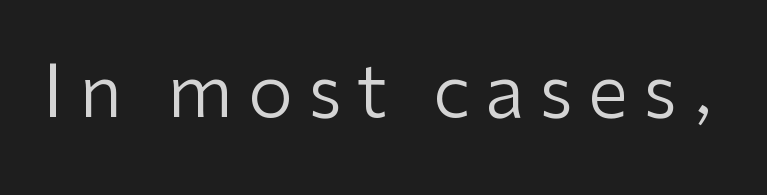
Q: Is the text bold? A: No.
Q: Is the text italic (slanted)? A: No, it is upright.
Q: Is the typeface a serif or a sans-serif typeface? A: Sans-serif.
Q: Is the text underlined? A: No.
Q: Is the spacing between letters normal or unusually wide? A: Unusually wide.
Q: Width (condensed, normal, or wide)? A: Normal.
Q: Stroke contrast? A: Low.
Q: x-height? A: Medium.
Q: Monospaced? A: No.
